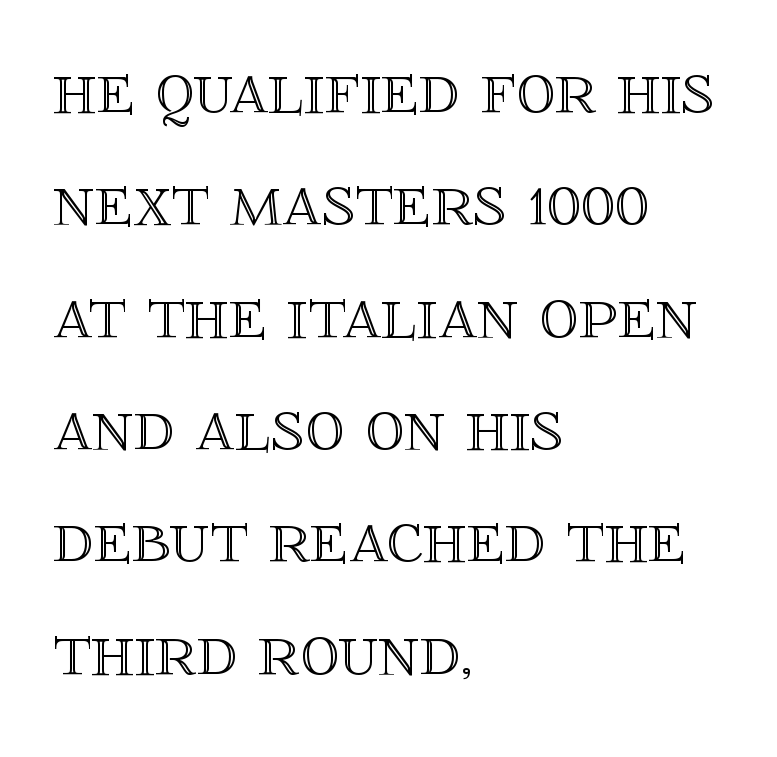
Nope, not italic — everything's standing straight. Check the space under the baseline: it is left empty. Short note: letters normally spaced. These lines are set flush left with a ragged right edge. This sample keeps an unexceptional amount of space between lines.
